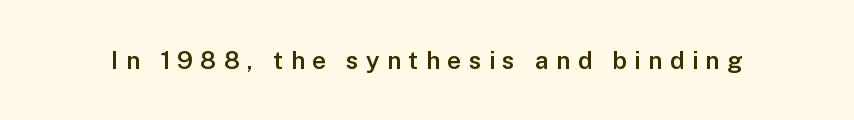
{"italic": "no", "bold": "semi", "underline": "no", "letter_spacing": "wide", "letter_spacing_em": 0.28, "glyph_px": 25}
